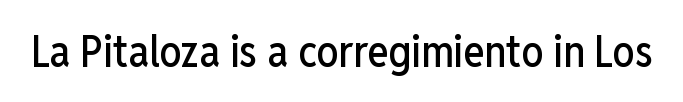
The font's upright variant was chosen for this text. The passage shown has conventional tracking throughout. The space beneath each line is pristine and unruled. Typographically, this falls in the sans-serif category. The passage shown is typed in a proportional face where columns would drift.
